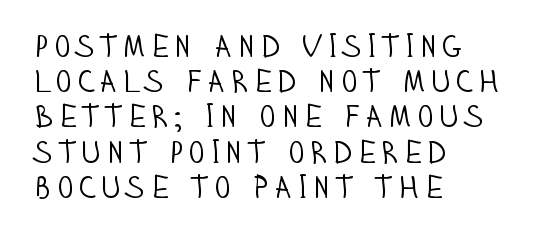
{"serif": "no", "italic": "no", "bold": "no", "weight": "light", "width": "condensed", "stroke_contrast": "low", "x_height": "large", "monospaced": "no", "underline": "no", "align": "left", "line_spacing": "tight", "line_spacing_ratio": 1.1, "glyph_px": 32}
